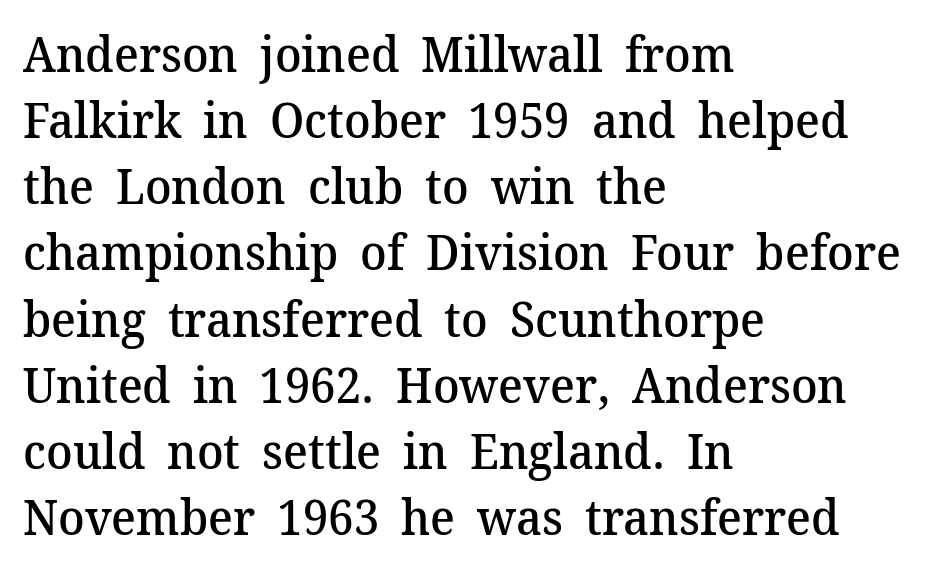
The image shows 49 px semibold serif type, upright; set left-aligned, normal line spacing (1.35x), normal letter spacing, not underlined; medium stroke contrast and a medium x-height.
